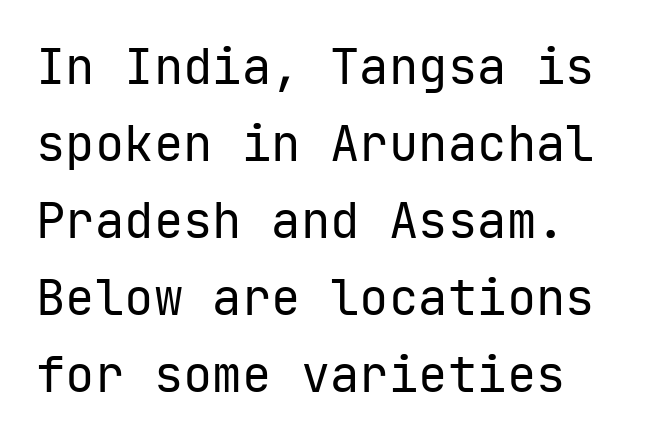
{"serif": "no", "italic": "no", "bold": "no", "weight": "regular", "width": "normal", "stroke_contrast": "low", "x_height": "medium", "monospaced": "yes", "underline": "no", "line_spacing": "normal", "line_spacing_ratio": 1.57, "letter_spacing": "normal", "letter_spacing_em": 0.0, "glyph_px": 49}
